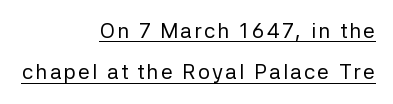
Q: Is the text bold? A: No.
Q: Is the text italic (slanted)? A: No, it is upright.
Q: Is the text underlined? A: Yes.
Q: How is the paragraph aligned? A: Right-aligned.
Q: Is the spacing between lines tight, normal or loose? A: Loose.
